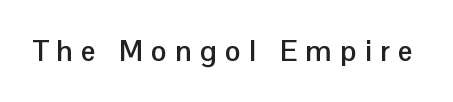
{"serif": "no", "italic": "no", "bold": "yes", "weight": "semibold", "width": "normal", "stroke_contrast": "low", "x_height": "medium", "monospaced": "no", "underline": "no", "letter_spacing": "wide", "letter_spacing_em": 0.29, "glyph_px": 29}
